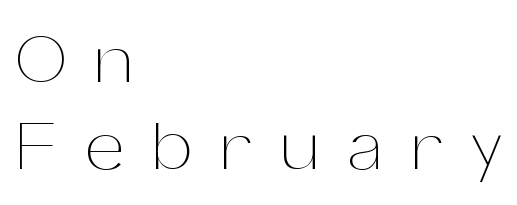
Underline: absent. In CSS terms this would be text-align: left. The letterforms sit at book weight or below. The letters advance in unequal steps, a hallmark of proportional type.
